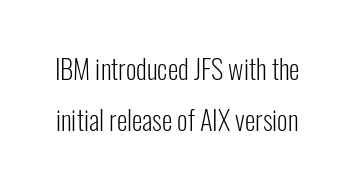
The image shows 27 px text type, upright; set line spacing 1.88x, normal letter spacing, not underlined.
